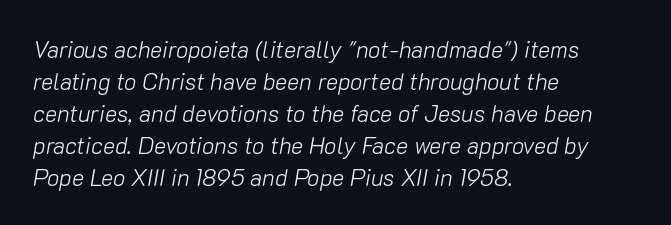
{"italic": "yes", "lean": "right", "slant_degrees": 10, "bold": "no", "underline": "no", "align": "left", "line_spacing": "normal", "line_spacing_ratio": 1.39, "letter_spacing": "normal", "letter_spacing_em": 0.0, "glyph_px": 23}
